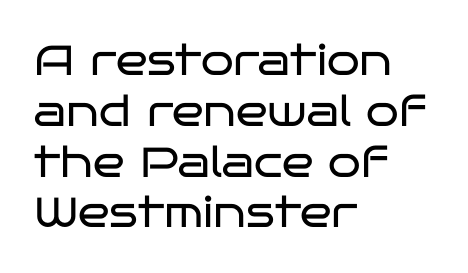
{"serif": "no", "italic": "no", "bold": "no", "weight": "regular", "width": "wide", "stroke_contrast": "low", "x_height": "large", "monospaced": "no", "underline": "no", "align": "left", "line_spacing_ratio": 1.21, "letter_spacing": "normal", "letter_spacing_em": 0.0, "glyph_px": 42}
